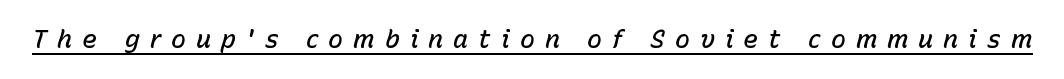
{"italic": "yes", "lean": "right", "slant_degrees": 15, "bold": "semi", "underline": "yes", "letter_spacing": "wide", "letter_spacing_em": 0.4, "glyph_px": 25}
